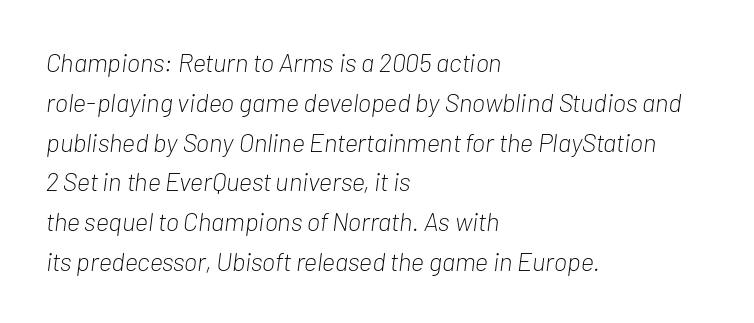
Does the leading feel generous? No, just average. Visually the block forms a straight wall on the left and a jagged coastline on the right. A typesetter would call this zero additional tracking. The strip under each line holds only bare page. The strokes are not fattened; the text isn't bold. The specimen reads as italic at a glance.
